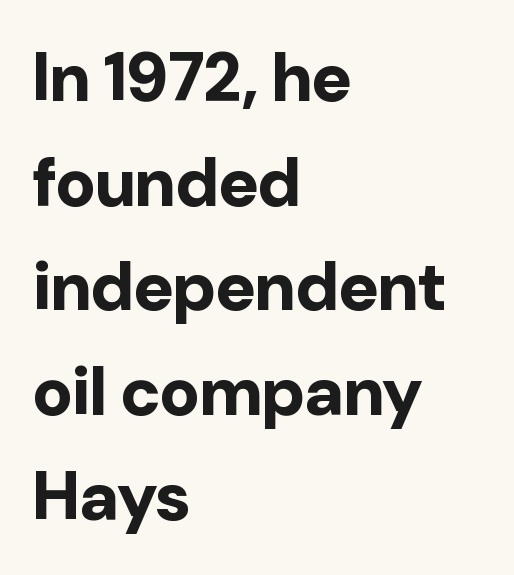
Each row of text sits above clean, open space. The type sits square on the baseline with zero lean. How would I describe the line gaps? Plain and ordinary. The letters advance in unequal steps, a hallmark of proportional type.
